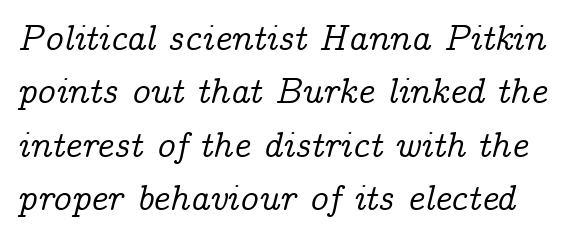
The image shows 36 px serif type, italic (leaning right); set normal line spacing (1.48x), normal letter spacing, not underlined; low stroke contrast and a medium x-height.
